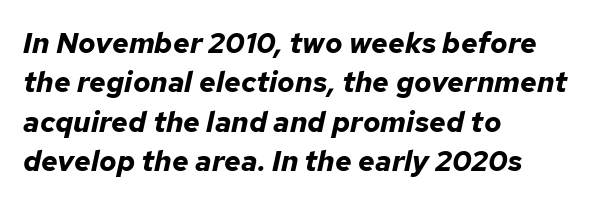
The passage shown is typed in a proportional face where columns would drift. The lines are quadded left. A typesetter would mark this as italic. Observe the ordinary spacing: letters are neighbours, not strangers. Every letter is thick-stroked: bold, no question. Regarding leading, the lines here are spaced in the standard way.
